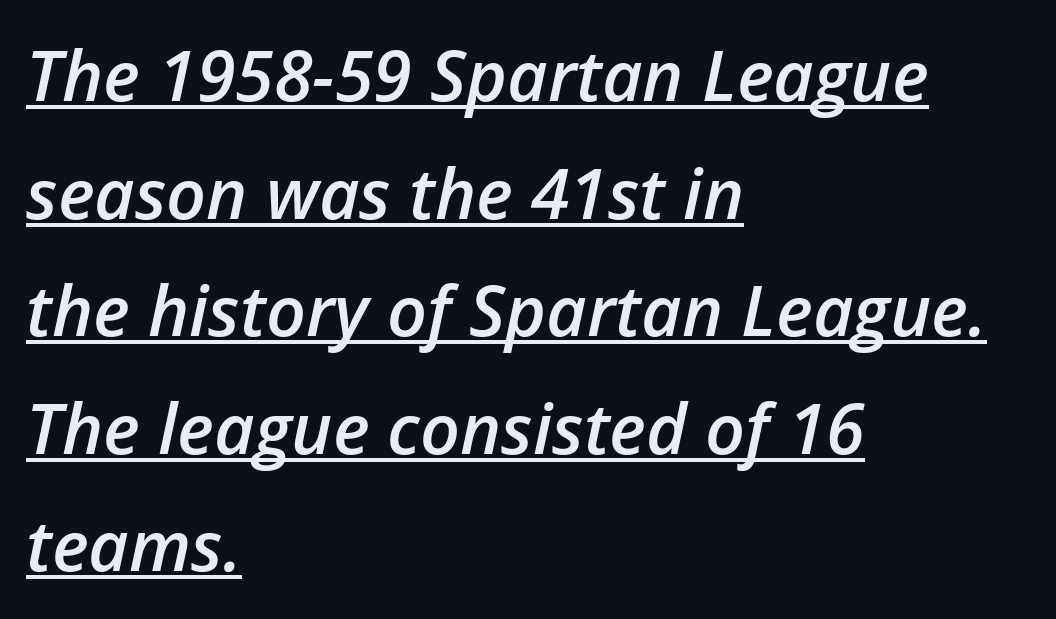
Q: Is the text bold? A: Semi-bold.
Q: Is the text italic (slanted)? A: Yes, it leans right by about 12 degrees.
Q: Is the text underlined? A: Yes.
Q: How is the paragraph aligned? A: Left-aligned.
Q: Is the spacing between letters normal or unusually wide? A: Normal.
Q: Is the spacing between lines tight, normal or loose? A: Normal.
Q: Width (condensed, normal, or wide)? A: Normal.
Q: Stroke contrast? A: Low.
Q: x-height? A: Medium.
Q: Monospaced? A: No.
